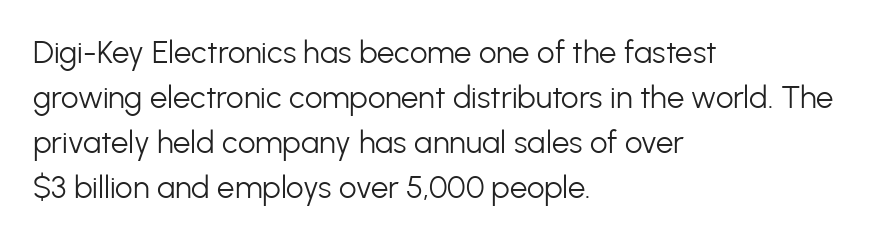
Spacing verdict: proportional, widths tailored to each character. Stroke mass is kept to a normal reading level or below. A typesetter would call this zero additional tracking. Students, observe: this is what conventionally led text looks like.
